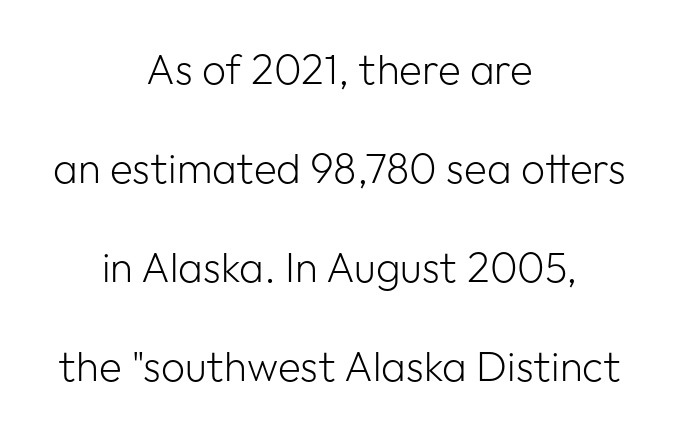
{"serif": "no", "italic": "no", "bold": "no", "weight": "light", "width": "normal", "stroke_contrast": "low", "x_height": "medium", "monospaced": "no", "underline": "no", "align": "center", "line_spacing": "loose", "line_spacing_ratio": 2.36, "letter_spacing": "normal", "letter_spacing_em": 0.0, "glyph_px": 42}
